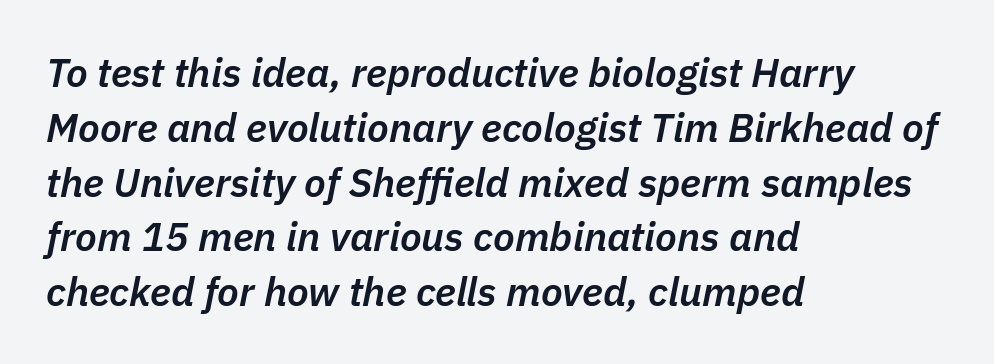
The image shows 40 px semibold type, italic (leaning right); set left-aligned, normal line spacing (1.37x), normal letter spacing, not underlined; low stroke contrast and a medium x-height.
